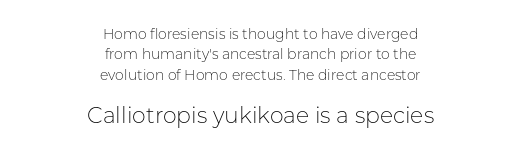
The paragraph has two soft edges and a firm central axis. Size contrast runs from small at the top to large at the bottom. This rendering leaves character spacing at its baseline value. Quick note: not italic, upright. Stroke mass is kept to a normal reading level or below. Nobody drew a line under any word here.
